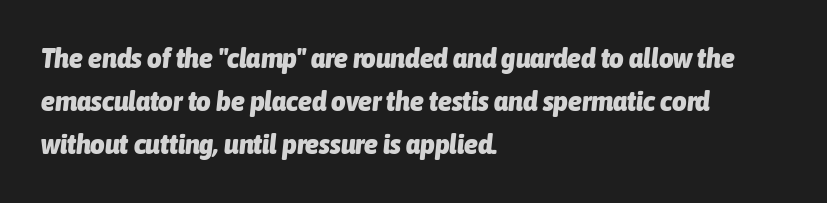
Q: Is the text bold? A: Yes.
Q: Is the text italic (slanted)? A: Yes, it leans right by about 6 degrees.
Q: Is the text underlined? A: No.
Q: How is the paragraph aligned? A: Left-aligned.
Q: Is the spacing between letters normal or unusually wide? A: Normal.
Q: Is the spacing between lines tight, normal or loose? A: Normal.
Q: Width (condensed, normal, or wide)? A: Condensed.
Q: Stroke contrast? A: Low.
Q: x-height? A: Medium.
Q: Monospaced? A: No.
